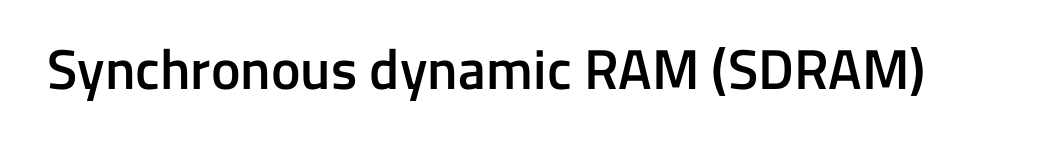
{"serif": "no", "italic": "no", "bold": "semi", "weight": "semibold", "width": "normal", "stroke_contrast": "low", "x_height": "medium", "monospaced": "no", "underline": "no", "letter_spacing": "normal", "letter_spacing_em": 0.0, "glyph_px": 56}
